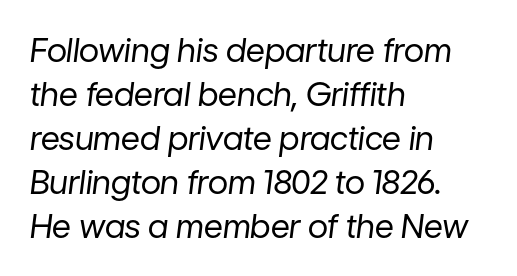
Q: Is the text bold? A: No.
Q: Is the text italic (slanted)? A: Yes, it leans right by about 7 degrees.
Q: Is the text underlined? A: No.
Q: How is the paragraph aligned? A: Left-aligned.
Q: Is the spacing between letters normal or unusually wide? A: Normal.
Q: Is the spacing between lines tight, normal or loose? A: Normal.
Q: Width (condensed, normal, or wide)? A: Normal.
Q: Stroke contrast? A: Low.
Q: x-height? A: Medium.
Q: Monospaced? A: No.
